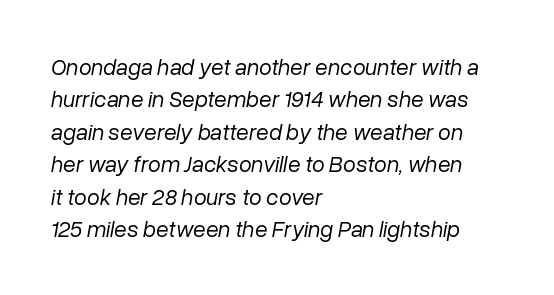
{"italic": "yes", "lean": "right", "slant_degrees": 10, "bold": "no", "underline": "no", "align": "left", "line_spacing": "normal", "line_spacing_ratio": 1.41, "letter_spacing": "normal", "letter_spacing_em": 0.0, "glyph_px": 23}
